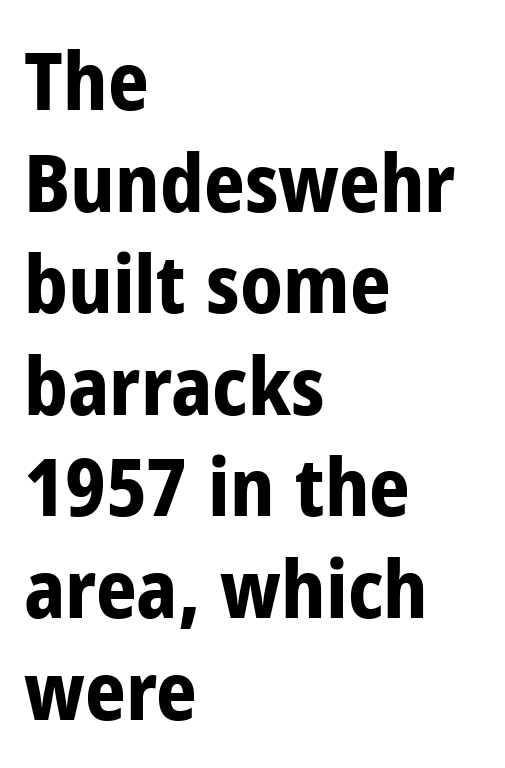
Q: Is the text bold? A: Yes.
Q: Is the text italic (slanted)? A: No, it is upright.
Q: Is the typeface a serif or a sans-serif typeface? A: Sans-serif.
Q: Is the text underlined? A: No.
Q: How is the paragraph aligned? A: Left-aligned.
Q: Is the spacing between letters normal or unusually wide? A: Normal.
Q: Is the spacing between lines tight, normal or loose? A: Normal.
Q: Width (condensed, normal, or wide)? A: Condensed.
Q: Stroke contrast? A: Low.
Q: x-height? A: Medium.
Q: Monospaced? A: No.
